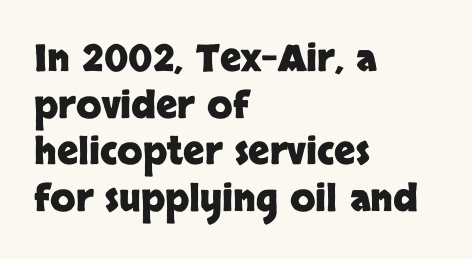
Q: Is the text bold? A: Yes.
Q: Is the text italic (slanted)? A: No, it is upright.
Q: Is the typeface a serif or a sans-serif typeface? A: Sans-serif.
Q: Is the text underlined? A: No.
Q: How is the paragraph aligned? A: Left-aligned.
Q: Is the spacing between letters normal or unusually wide? A: Normal.
Q: Is the spacing between lines tight, normal or loose? A: Normal.
Q: Width (condensed, normal, or wide)? A: Normal.
Q: Stroke contrast? A: Low.
Q: x-height? A: Large.
Q: Monospaced? A: No.
